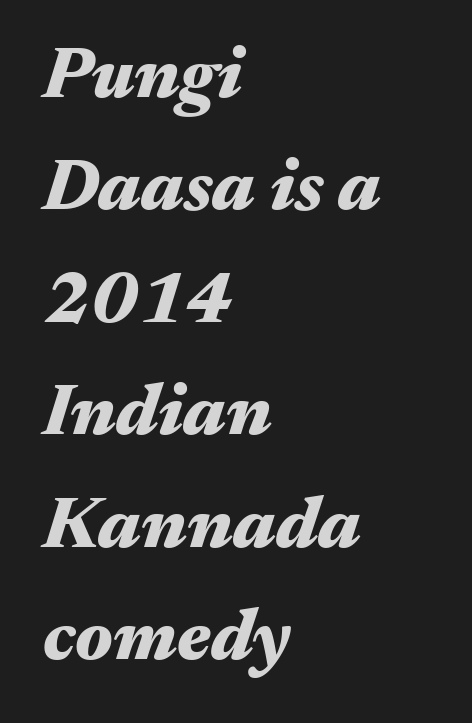
The image shows 73 px heavy, wide type, italic (leaning right); set left-aligned, normal line spacing (1.54x), normal letter spacing, not underlined; medium stroke contrast and a medium x-height.
